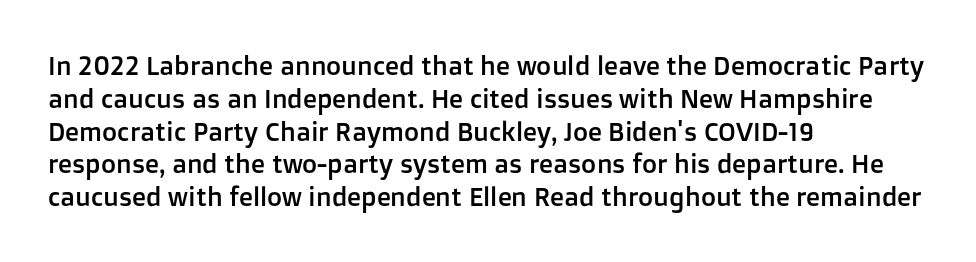
{"italic": "no", "underline": "no", "align": "left", "line_spacing": "normal", "line_spacing_ratio": 1.26, "letter_spacing": "normal", "letter_spacing_em": 0.0, "glyph_px": 26}
